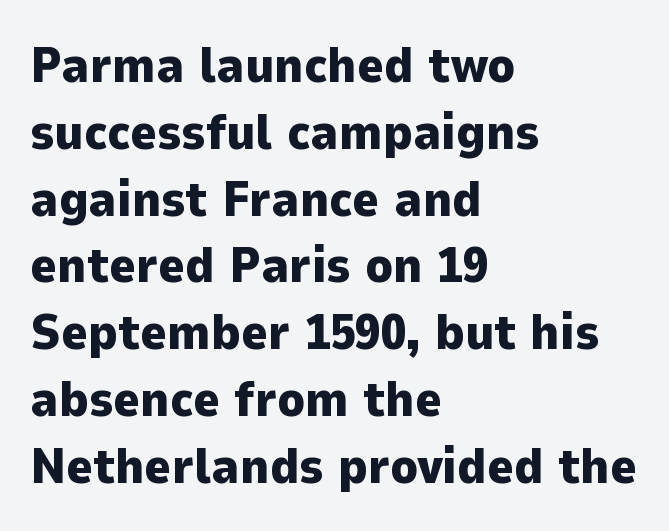
{"serif": "no", "italic": "no", "bold": "yes", "weight": "heavy", "width": "normal", "stroke_contrast": "low", "x_height": "medium", "monospaced": "no", "underline": "no", "align": "left", "line_spacing": "normal", "line_spacing_ratio": 1.31, "letter_spacing": "normal", "letter_spacing_em": 0.0, "glyph_px": 51}
